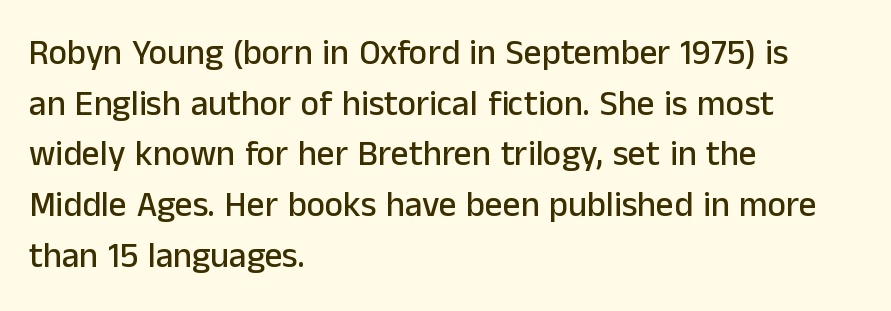
The image shows 35 px sans-serif type, upright; set left-aligned, normal line spacing (1.45x), normal letter spacing, not underlined; low stroke contrast and a medium x-height.
